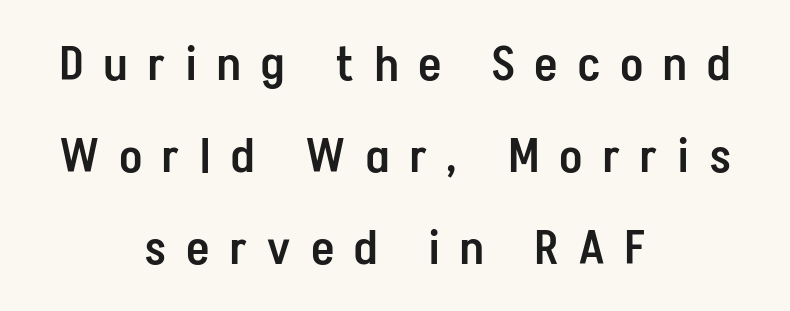
Q: Is the text bold? A: Semi-bold.
Q: Is the text italic (slanted)? A: No, it is upright.
Q: Is the typeface a serif or a sans-serif typeface? A: Sans-serif.
Q: Is the text underlined? A: No.
Q: How is the paragraph aligned? A: Centered.
Q: Is the spacing between letters normal or unusually wide? A: Unusually wide.
Q: Is the spacing between lines tight, normal or loose? A: Loose.
Q: Width (condensed, normal, or wide)? A: Condensed.
Q: Stroke contrast? A: Low.
Q: x-height? A: Medium.
Q: Monospaced? A: No.
